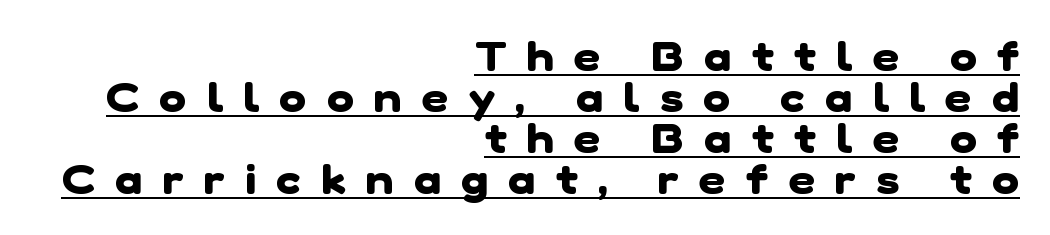
The image shows 41 px heavy sans-serif type; set right-aligned, tight line spacing (1.0x), unusually wide letter spacing (+0.5 em), underlined; low stroke contrast and a medium x-height.
